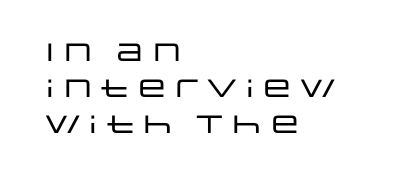
The image shows 25 px text type, upright; set left-aligned, normal line spacing (1.45x), normal letter spacing, not underlined.
